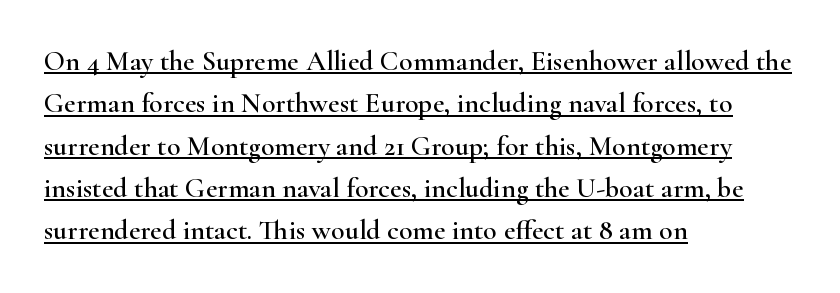
{"serif": "yes", "italic": "no", "width": "wide", "stroke_contrast": "high", "x_height": "small", "monospaced": "no", "underline": "yes", "align": "left", "line_spacing": "normal", "line_spacing_ratio": 1.51, "letter_spacing": "normal", "letter_spacing_em": 0.0, "glyph_px": 28}
